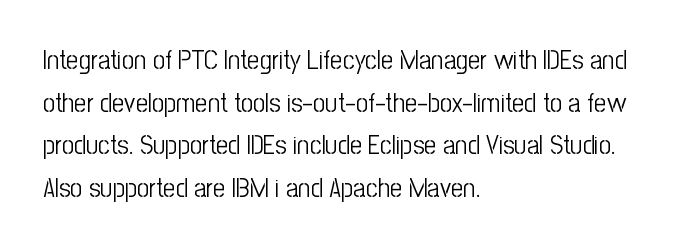
{"italic": "no", "bold": "no", "underline": "no", "align": "left", "line_spacing": "normal", "line_spacing_ratio": 1.58, "letter_spacing": "normal", "letter_spacing_em": 0.0, "glyph_px": 27}
